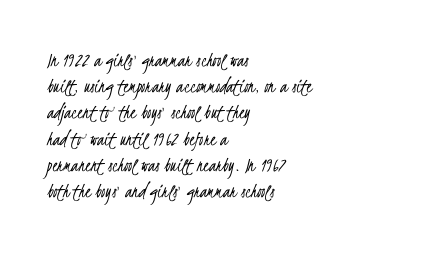
Q: Is the text bold? A: No.
Q: Is the text underlined? A: No.
Q: How is the paragraph aligned? A: Left-aligned.
Q: Is the spacing between letters normal or unusually wide? A: Normal.
Q: Is the spacing between lines tight, normal or loose? A: Normal.
